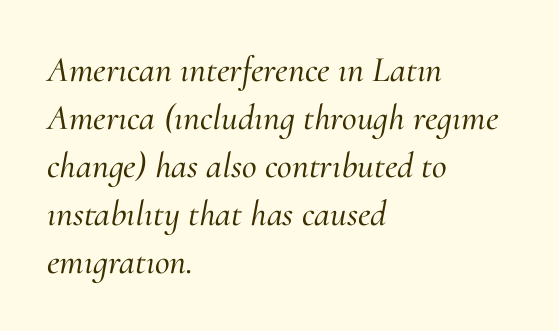
Q: Is the text italic (slanted)? A: Yes, it leans right by about 10 degrees.
Q: Is the typeface a serif or a sans-serif typeface? A: Serif.
Q: Is the text underlined? A: No.
Q: How is the paragraph aligned? A: Left-aligned.
Q: Is the spacing between letters normal or unusually wide? A: Normal.
Q: Is the spacing between lines tight, normal or loose? A: Normal.
Q: Width (condensed, normal, or wide)? A: Normal.
Q: Stroke contrast? A: Medium.
Q: x-height? A: Small.
Q: Monospaced? A: No.
